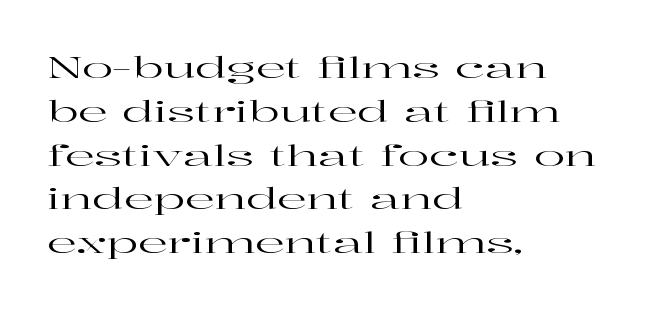
The image shows 29 px wide serif type, upright; set left-aligned, normal line spacing (1.51x), normal letter spacing, not underlined; high stroke contrast and a medium x-height.
